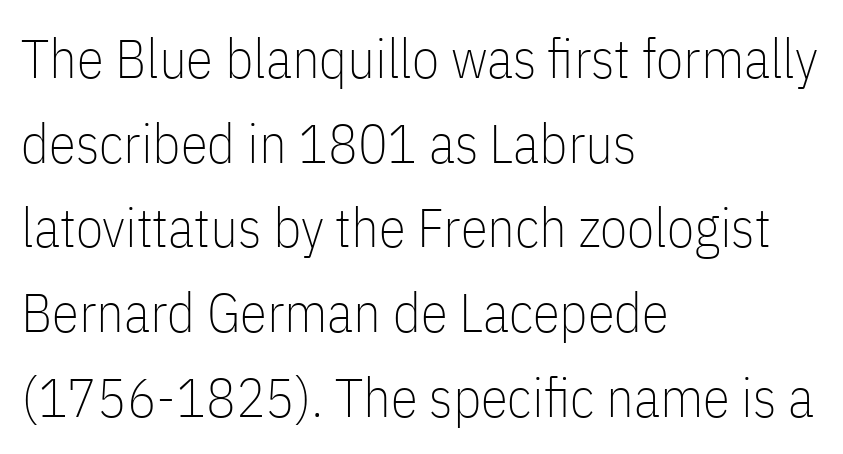
{"serif": "no", "italic": "no", "bold": "no", "weight": "thin", "width": "condensed", "stroke_contrast": "low", "x_height": "medium", "monospaced": "no", "underline": "no", "align": "left", "line_spacing": "normal", "line_spacing_ratio": 1.54, "letter_spacing": "normal", "letter_spacing_em": 0.0, "glyph_px": 55}
